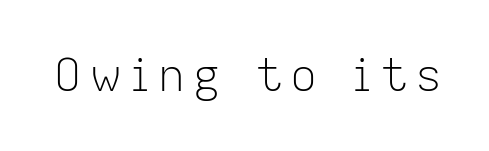
Q: Is the text bold? A: No.
Q: Is the text italic (slanted)? A: No, it is upright.
Q: Is the typeface a serif or a sans-serif typeface? A: Sans-serif.
Q: Is the text underlined? A: No.
Q: Width (condensed, normal, or wide)? A: Normal.
Q: Stroke contrast? A: Low.
Q: x-height? A: Medium.
Q: Monospaced? A: No.
